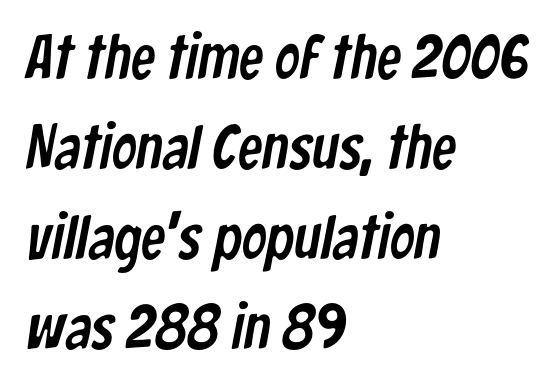
You could not count columns in this text — the font is proportionally spaced. Nothing sits at the stroke ends, so this counts as sans-serif. Alignment: flush left. Anything drawn beneath the words? Only blank space.
